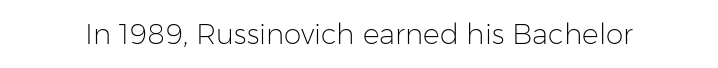
The letters stand straight up with perfectly vertical stems. Decoration check: the copy has no underline. Weight: not bold — regular or lighter. Letter spacing: default.
